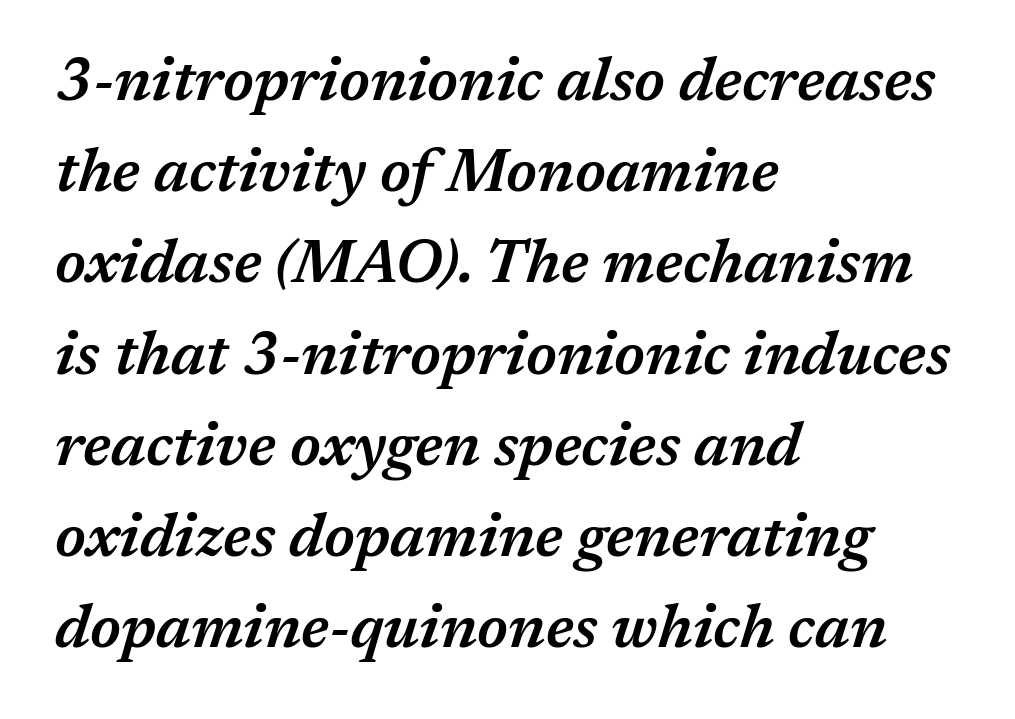
{"italic": "yes", "lean": "right", "slant_degrees": 17, "bold": "semi", "weight": "semibold", "width": "normal", "stroke_contrast": "medium", "x_height": "medium", "monospaced": "no", "underline": "no", "align": "left", "line_spacing": "normal", "line_spacing_ratio": 1.52, "letter_spacing": "normal", "letter_spacing_em": 0.0, "glyph_px": 60}
